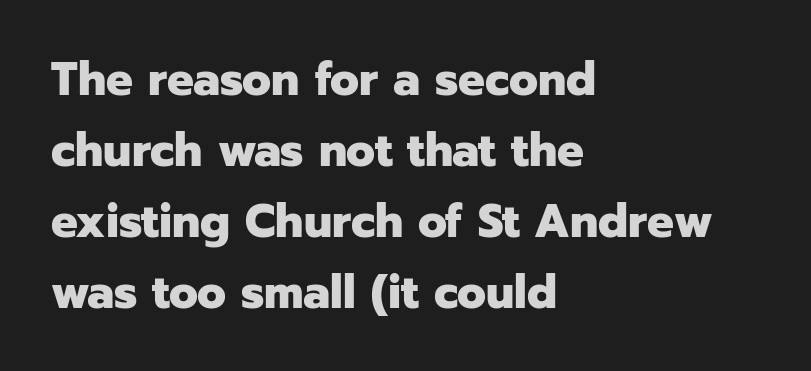
Q: Is the text bold? A: Yes.
Q: Is the text italic (slanted)? A: No, it is upright.
Q: Is the typeface a serif or a sans-serif typeface? A: Sans-serif.
Q: Is the text underlined? A: No.
Q: How is the paragraph aligned? A: Left-aligned.
Q: Is the spacing between letters normal or unusually wide? A: Normal.
Q: Is the spacing between lines tight, normal or loose? A: Normal.
Q: Width (condensed, normal, or wide)? A: Normal.
Q: Stroke contrast? A: Low.
Q: x-height? A: Medium.
Q: Monospaced? A: No.
